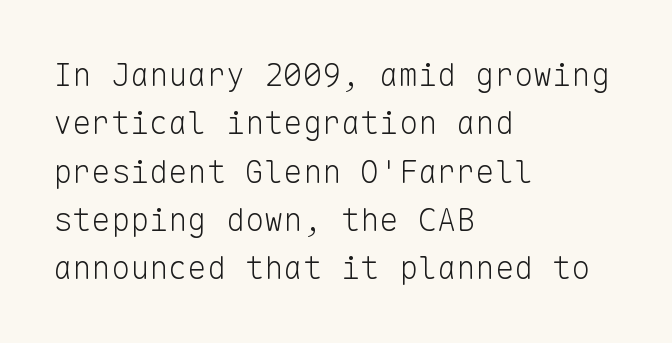
Q: Is the text bold? A: No.
Q: Is the text italic (slanted)? A: No, it is upright.
Q: Is the typeface a serif or a sans-serif typeface? A: Sans-serif.
Q: Is the text underlined? A: No.
Q: How is the paragraph aligned? A: Left-aligned.
Q: Is the spacing between letters normal or unusually wide? A: Normal.
Q: Is the spacing between lines tight, normal or loose? A: Normal.
Q: Width (condensed, normal, or wide)? A: Normal.
Q: Stroke contrast? A: Low.
Q: x-height? A: Medium.
Q: Monospaced? A: Yes.
